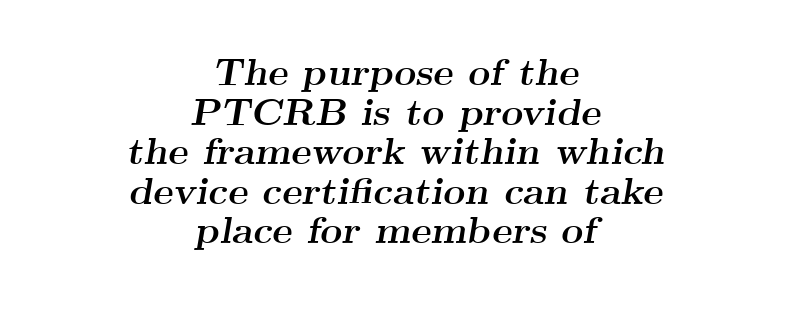
The image shows 38 px semibold, wide serif type, italic (leaning right); set centered, tight line spacing (1.04x), normal letter spacing, not underlined; medium stroke contrast and a small x-height.
